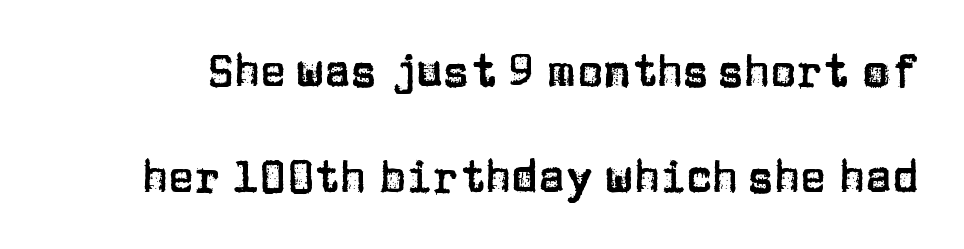
Standard letterfit; no display-style spreading of the glyphs. Plain, unruled lines of type. Horizontal bands of white between lines are thick stripes. Is there any slant? The stems are plumb.
